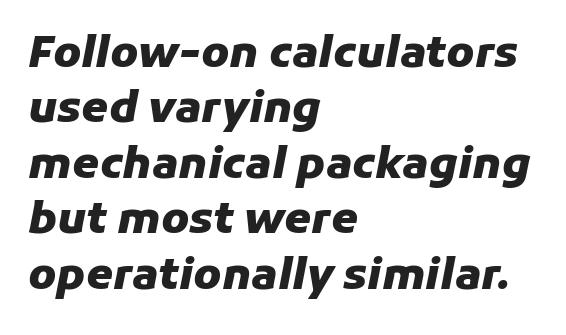
Q: Is the text bold? A: Yes.
Q: Is the text italic (slanted)? A: Yes, it leans right by about 11 degrees.
Q: Is the text underlined? A: No.
Q: How is the paragraph aligned? A: Left-aligned.
Q: Is the spacing between letters normal or unusually wide? A: Normal.
Q: Is the spacing between lines tight, normal or loose? A: Normal.
Q: Width (condensed, normal, or wide)? A: Normal.
Q: Stroke contrast? A: Low.
Q: x-height? A: Medium.
Q: Monospaced? A: No.
